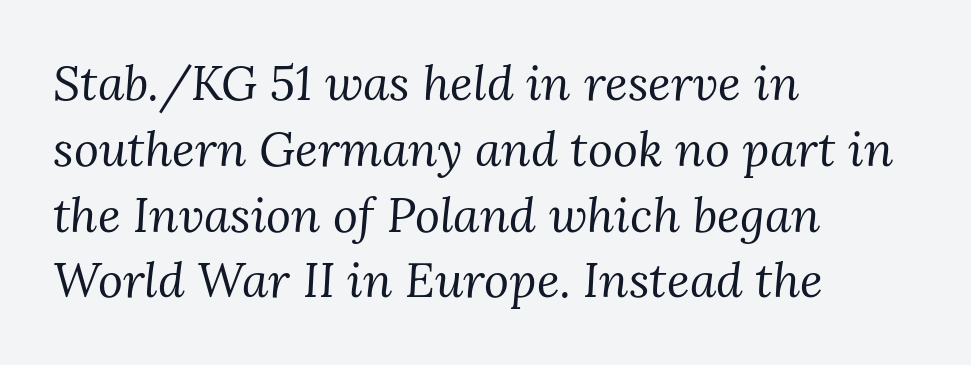
Letters rest on an invisible, unmarked baseline. In CSS terms this would be text-align: left. Posture: slanted. Glyph-to-glyph distance matches everyday printed text. This sample uses a serif face.
